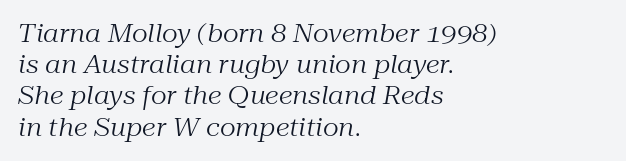
{"italic": "yes", "lean": "right", "slant_degrees": 10, "bold": "no", "underline": "no", "align": "left", "line_spacing": "normal", "line_spacing_ratio": 1.25, "letter_spacing": "normal", "letter_spacing_em": 0.0, "glyph_px": 25}
